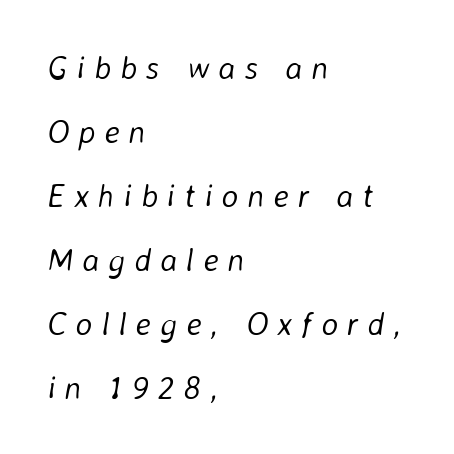
Q: Is the text bold? A: No.
Q: Is the text italic (slanted)? A: Yes, it leans right by about 8 degrees.
Q: Is the text underlined? A: No.
Q: How is the paragraph aligned? A: Left-aligned.
Q: Is the spacing between letters normal or unusually wide? A: Unusually wide.
Q: Is the spacing between lines tight, normal or loose? A: Loose.
Q: Width (condensed, normal, or wide)? A: Normal.
Q: Stroke contrast? A: Low.
Q: x-height? A: Medium.
Q: Monospaced? A: No.
